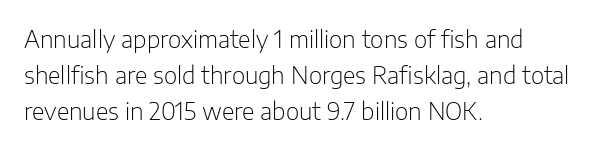
Q: Is the text bold? A: No.
Q: Is the text italic (slanted)? A: No, it is upright.
Q: Is the text underlined? A: No.
Q: How is the paragraph aligned? A: Left-aligned.
Q: Is the spacing between letters normal or unusually wide? A: Normal.
Q: Is the spacing between lines tight, normal or loose? A: Normal.
